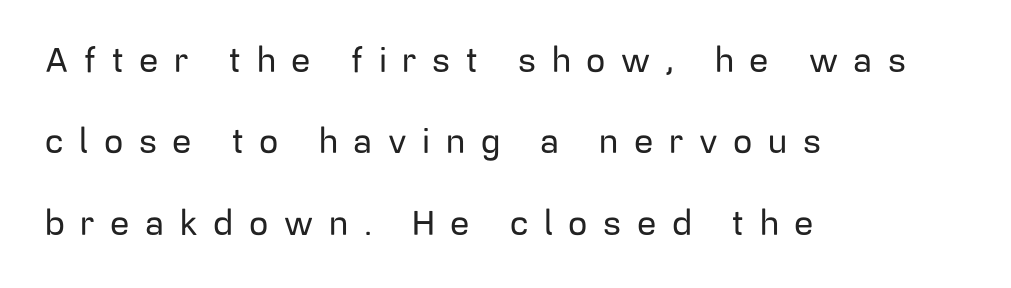
Q: Is the text italic (slanted)? A: No, it is upright.
Q: Is the typeface a serif or a sans-serif typeface? A: Sans-serif.
Q: Is the text underlined? A: No.
Q: How is the paragraph aligned? A: Left-aligned.
Q: Is the spacing between letters normal or unusually wide? A: Unusually wide.
Q: Is the spacing between lines tight, normal or loose? A: Loose.
Q: Width (condensed, normal, or wide)? A: Normal.
Q: Stroke contrast? A: Low.
Q: x-height? A: Medium.
Q: Monospaced? A: No.
